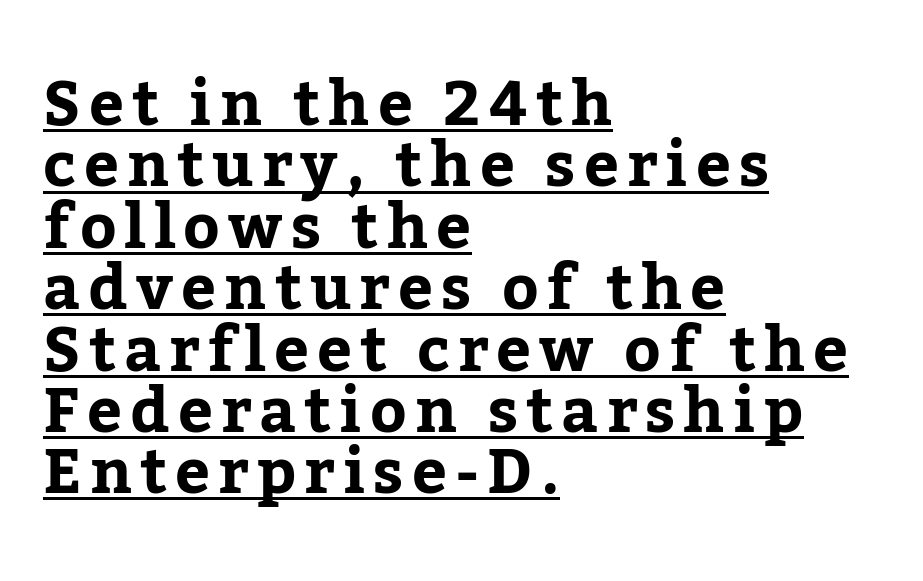
The image shows 62 px serif type, upright; set left-aligned, tight line spacing (0.99x), underlined; low stroke contrast and a medium x-height.
